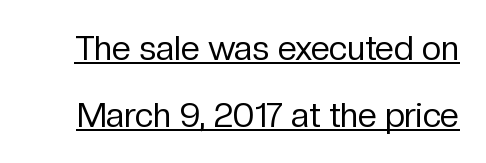
The type sits square on the baseline with zero lean. There is no visible air inserted between adjacent glyphs. No feet cap the strokes, marking this as sans-serif type. Each line of the rendering has a horizontal stroke beneath the glyphs. This sample trades compactness for vertical openness between lines.
